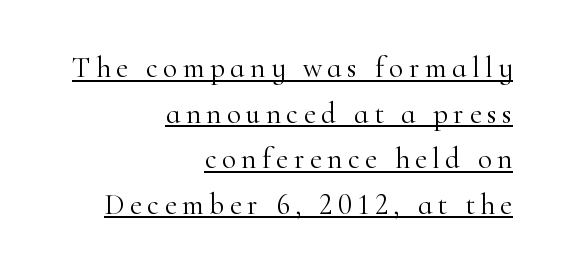
The image shows 29 px light serif type, upright; set right-aligned, normal line spacing (1.57x), underlined; high stroke contrast and a small x-height.
